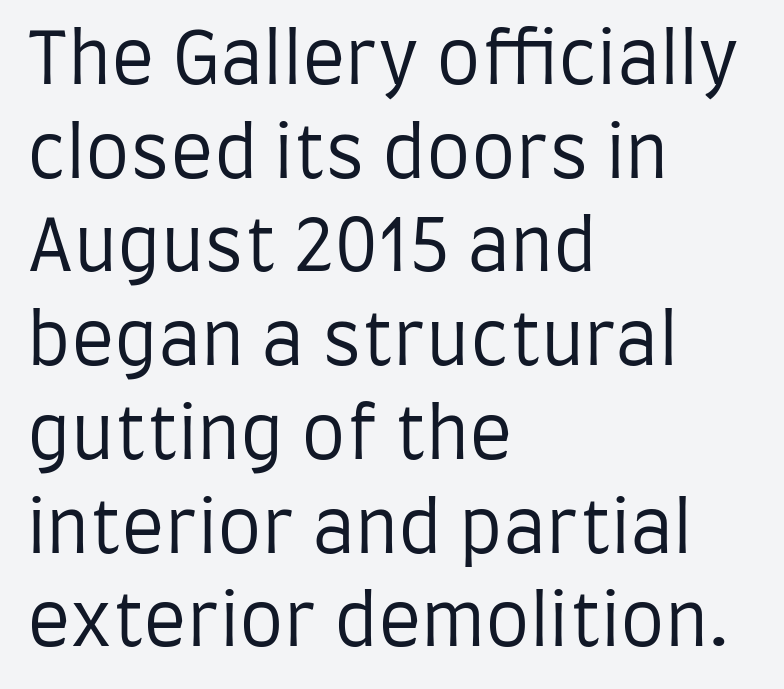
The image shows 71 px regular-weight, condensed sans-serif type, upright; set left-aligned, normal line spacing (1.32x), normal letter spacing, not underlined; low stroke contrast and a large x-height.
